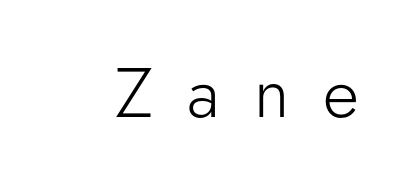
Q: Is the text bold? A: No.
Q: Is the text italic (slanted)? A: No, it is upright.
Q: Is the typeface a serif or a sans-serif typeface? A: Sans-serif.
Q: Is the text underlined? A: No.
Q: Is the spacing between letters normal or unusually wide? A: Unusually wide.
Q: Width (condensed, normal, or wide)? A: Normal.
Q: Stroke contrast? A: Low.
Q: x-height? A: Small.
Q: Monospaced? A: No.
